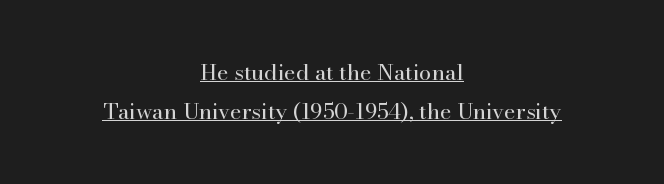
Q: Is the text bold? A: No.
Q: Is the text italic (slanted)? A: No, it is upright.
Q: Is the text underlined? A: Yes.
Q: How is the paragraph aligned? A: Centered.
Q: Is the spacing between letters normal or unusually wide? A: Normal.
